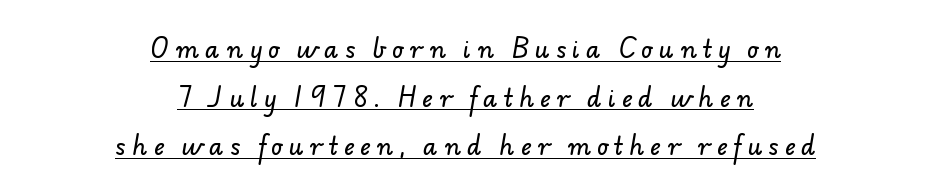
{"underline": "yes", "align": "center", "line_spacing": "loose", "line_spacing_ratio": 2.11, "letter_spacing": "wide", "letter_spacing_em": 0.28, "glyph_px": 23}
